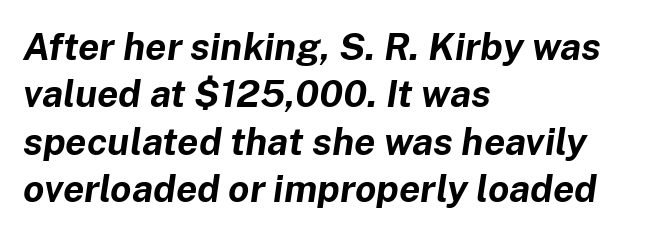
{"italic": "yes", "lean": "right", "slant_degrees": 8, "bold": "yes", "weight": "bold", "width": "normal", "stroke_contrast": "low", "x_height": "medium", "monospaced": "no", "underline": "no", "align": "left", "line_spacing": "normal", "line_spacing_ratio": 1.25, "letter_spacing": "normal", "letter_spacing_em": 0.0, "glyph_px": 38}
